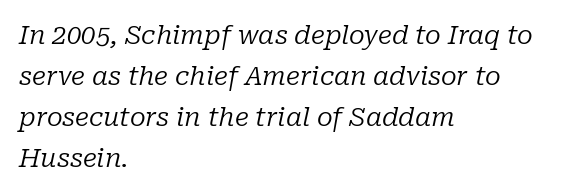
{"italic": "yes", "lean": "right", "slant_degrees": 10, "bold": "no", "underline": "no", "align": "left", "line_spacing": "normal", "line_spacing_ratio": 1.58, "letter_spacing": "normal", "letter_spacing_em": 0.0, "glyph_px": 26}
